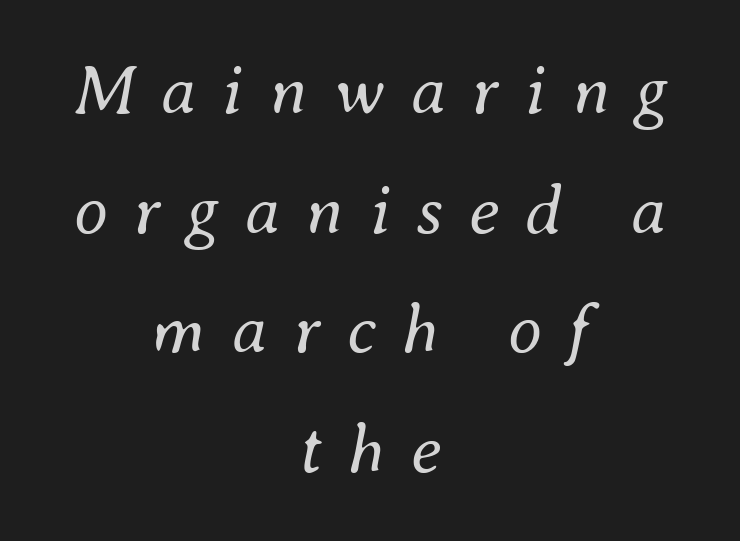
Tracking value appears strongly positive — letters spread wide. The passage shown is typed in a proportional face where columns would drift. Short and long lines alike share a common midpoint. You can tell it's italic because the verticals aren't actually vertical. The strip under each line holds only bare page. Unbolded letterforms with no extra heft.
